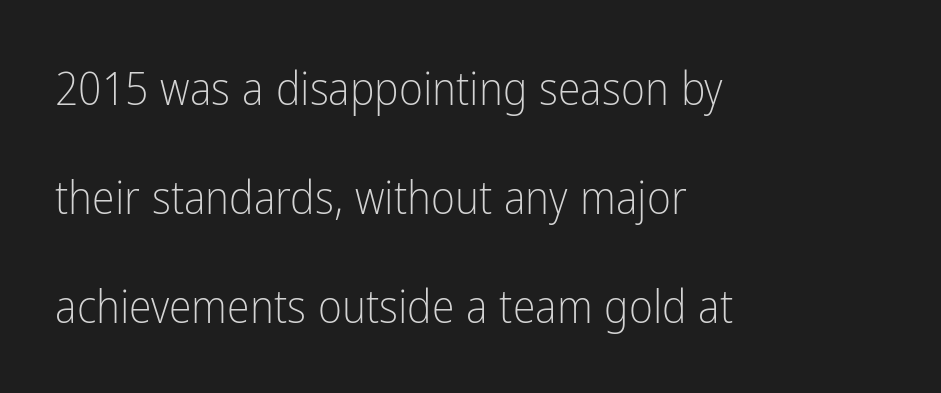
{"serif": "no", "italic": "no", "bold": "no", "weight": "light", "width": "condensed", "stroke_contrast": "low", "x_height": "medium", "monospaced": "no", "underline": "no", "align": "left", "line_spacing": "loose", "line_spacing_ratio": 2.37, "letter_spacing": "normal", "letter_spacing_em": 0.0, "glyph_px": 46}
